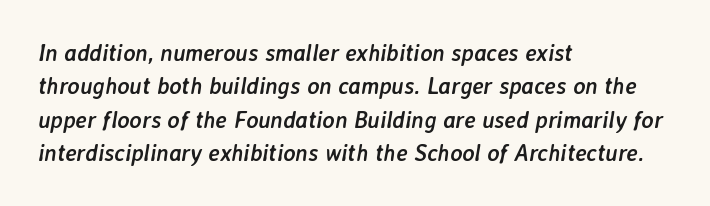
The image shows 23 px bold type, italic (leaning right); set left-aligned, normal line spacing (1.45x), normal letter spacing, not underlined.
